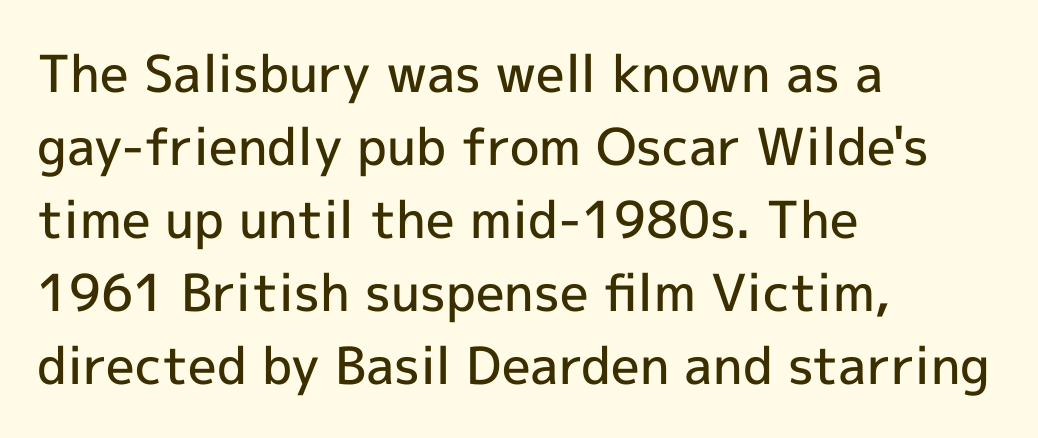
{"serif": "no", "italic": "no", "bold": "semi", "weight": "semibold", "width": "normal", "x_height": "medium", "monospaced": "no", "underline": "no", "align": "left", "line_spacing": "normal", "line_spacing_ratio": 1.43, "letter_spacing": "normal", "letter_spacing_em": 0.0, "glyph_px": 51}
